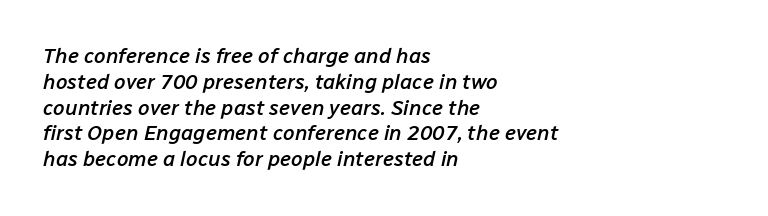
The image shows 21 px text type, italic (leaning right); set left-aligned, line spacing 1.23x, normal letter spacing, not underlined.
